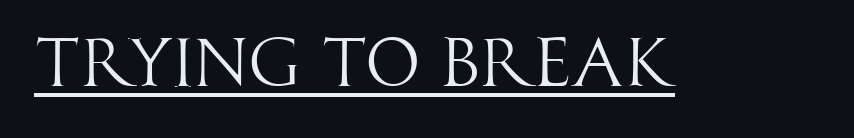
The image shows 69 px light, condensed sans-serif type, upright; set normal letter spacing, underlined; high stroke contrast and a large x-height.
